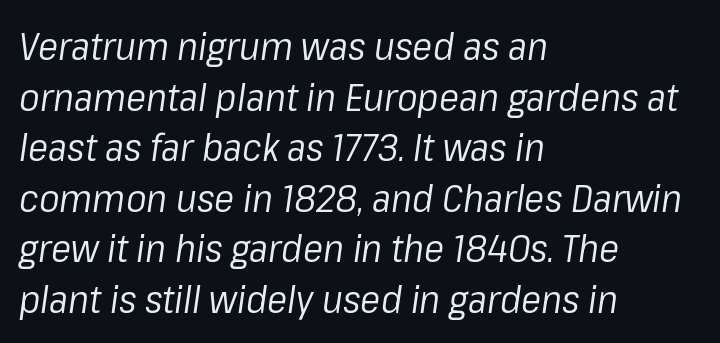
The rendering uses natural spacing where letterforms have individual widths. The horizontal fit of the characters is conventional and even. The weight tops out at a normal text grade. Nobody drew a line under any word here. Horizontally, the lines are justified to the leading edge only. Line spacing here is normal.
